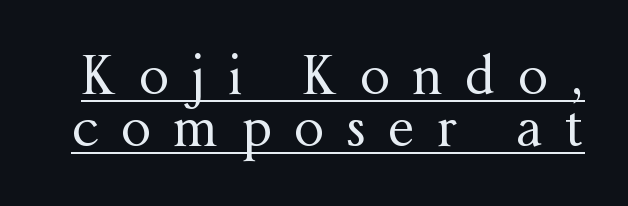
The image shows 53 px regular-weight serif type, upright; set tight line spacing (0.98x), unusually wide letter spacing (+0.43 em), underlined; medium stroke contrast and a medium x-height.
